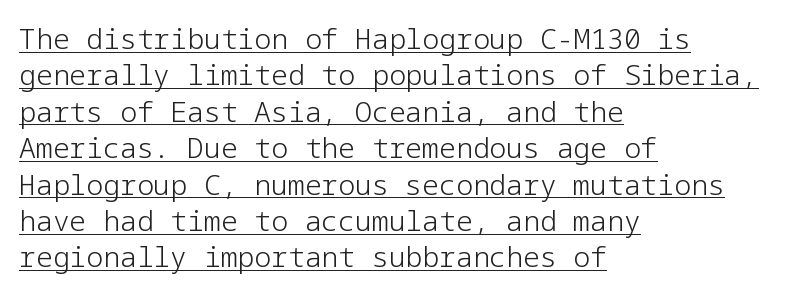
The image shows 28 px light sans-serif type, upright; set left-aligned, normal line spacing (1.3x), normal letter spacing, underlined; low stroke contrast and a medium x-height.
